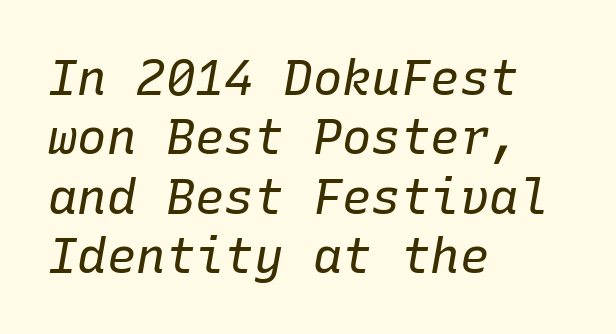
A quiet, ordinary-to-light weight characterises the typeface. A typesetter would call this zero additional tracking. A student would call this left alignment; a typographer would say flush left, rag right. Would a proofreader flag this as italicized? Yes. Do the characters align in a grid? Yes, the font is monospaced. Descenders hang freely into open space.
